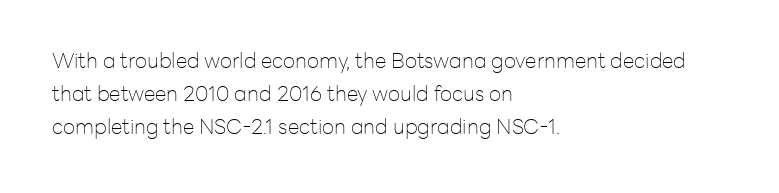
{"italic": "no", "bold": "no", "underline": "no", "align": "left", "line_spacing": "normal", "line_spacing_ratio": 1.58, "letter_spacing": "normal", "letter_spacing_em": 0.0, "glyph_px": 21}
